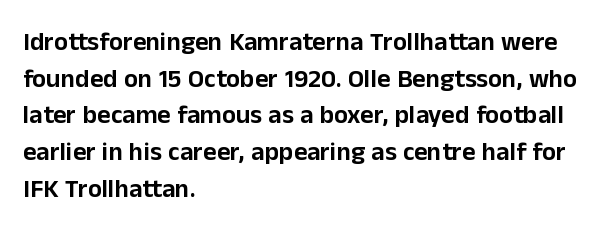
Here the glyphs are tracked normally, forming tight word shapes. Upright lettering throughout. Underline: absent. The lines are quadded left.
